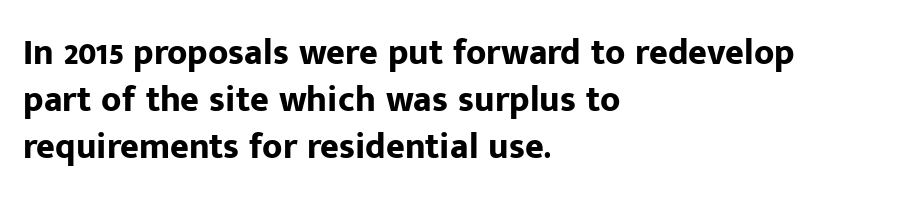
The image shows 36 px bold sans-serif type, upright; set left-aligned, normal line spacing (1.3x), normal letter spacing, not underlined; low stroke contrast and a medium x-height.
